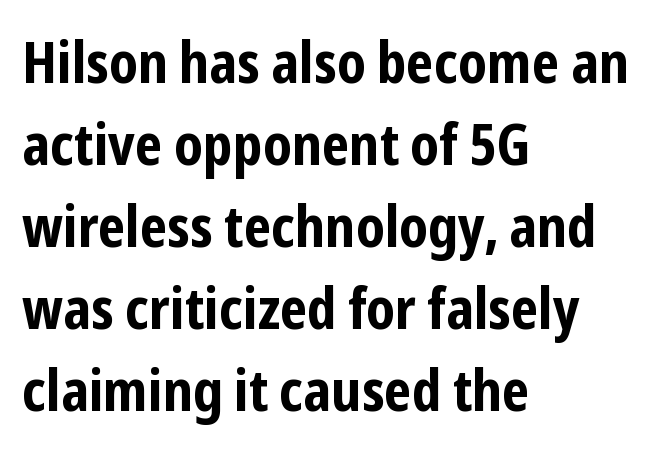
Summary of weight: heavy, a full bold. The line texture is even and compact thanks to regular tracking. Characters remain perfectly vertical along every line. A typesetter would label this face a sans. Character widths vary here, with narrow letters taking less room than wide ones.
